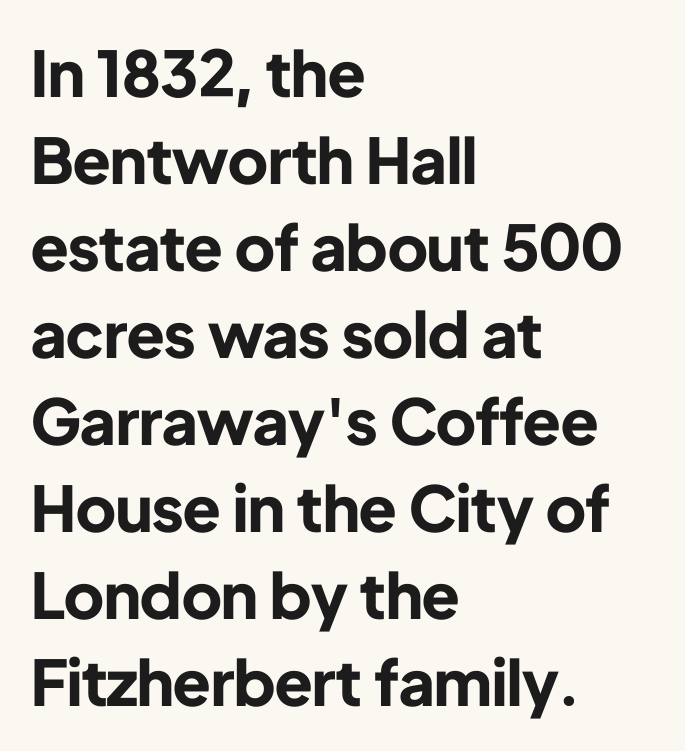
These lines were composed using upright roman letters. The designer went with a sans here, leaving each stem footless. Compared with typical paragraphs, the rows here are spaced about the same. You'd pick this weight for a headline — it's a proper bold. Each word holds together tightly as a unit, with standard inter-letter gaps.
